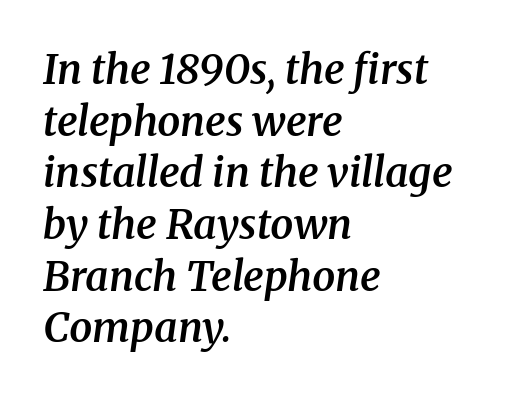
Q: Is the text bold? A: Semi-bold.
Q: Is the text italic (slanted)? A: Yes, it leans right by about 8 degrees.
Q: Is the typeface a serif or a sans-serif typeface? A: Serif.
Q: Is the text underlined? A: No.
Q: How is the paragraph aligned? A: Left-aligned.
Q: Is the spacing between letters normal or unusually wide? A: Normal.
Q: Is the spacing between lines tight, normal or loose? A: Normal.
Q: Width (condensed, normal, or wide)? A: Normal.
Q: Stroke contrast? A: Medium.
Q: x-height? A: Medium.
Q: Monospaced? A: No.
